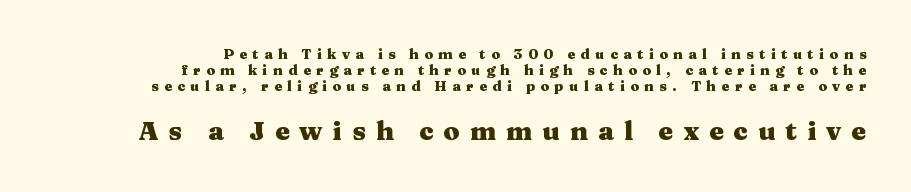
Loose tracking; the words dissolve into strings of separated letters. The zone under the glyphs is completely vacant. The rag falls on the left side of this text block. The lines are packed closely together with very little leading. Bold? Absolutely — the strokes are thick and heavy. This layout puts the modest block above and the oversized block below.
